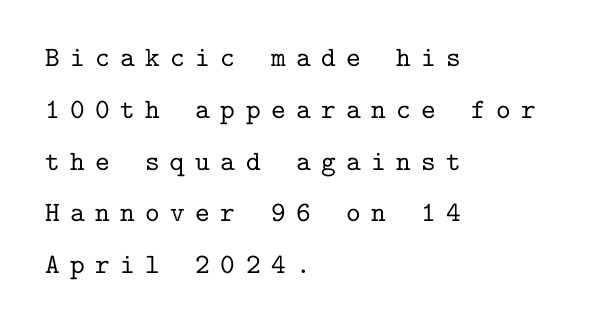
Q: Is the text italic (slanted)? A: No, it is upright.
Q: Is the typeface a serif or a sans-serif typeface? A: Serif.
Q: Is the text underlined? A: No.
Q: How is the paragraph aligned? A: Left-aligned.
Q: Is the spacing between letters normal or unusually wide? A: Unusually wide.
Q: Width (condensed, normal, or wide)? A: Normal.
Q: Stroke contrast? A: Low.
Q: x-height? A: Medium.
Q: Monospaced? A: Yes.
